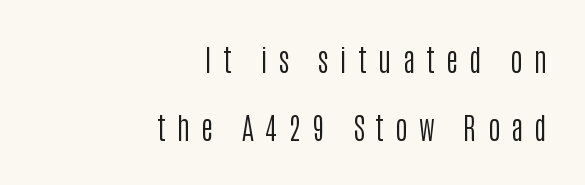
{"serif": "no", "italic": "no", "bold": "no", "weight": "regular", "width": "condensed", "stroke_contrast": "low", "x_height": "large", "monospaced": "no", "underline": "no", "align": "right", "line_spacing": "loose", "line_spacing_ratio": 2.28, "letter_spacing": "wide", "letter_spacing_em": 0.37, "glyph_px": 30}
